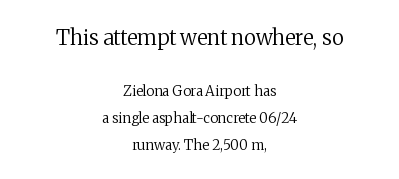
The image shows 21 px text type, upright; set centered, loose line spacing (1.95x), normal letter spacing, not underlined; the first (top) block is 1.5x larger.
